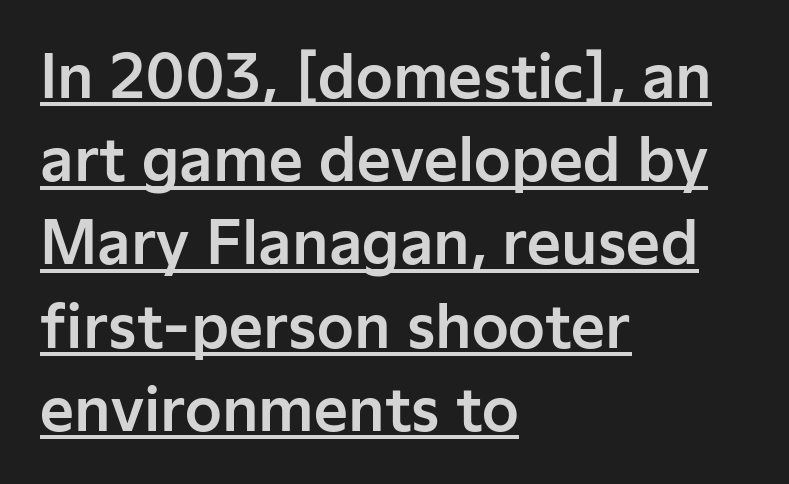
{"serif": "no", "italic": "no", "width": "normal", "stroke_contrast": "low", "x_height": "medium", "monospaced": "no", "underline": "yes", "align": "left", "line_spacing": "normal", "line_spacing_ratio": 1.41, "letter_spacing": "normal", "letter_spacing_em": 0.0, "glyph_px": 59}
